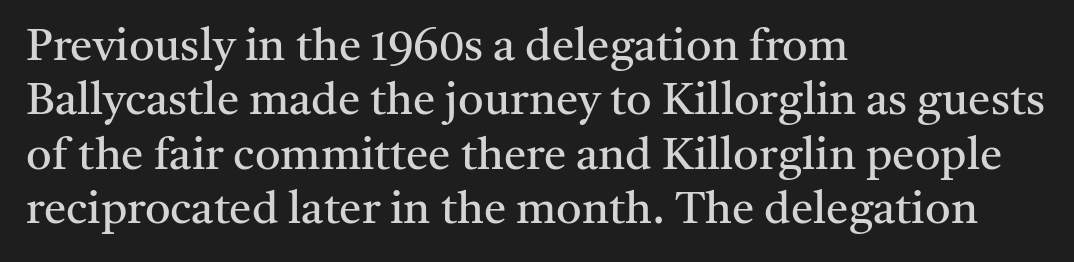
The image shows 45 px regular-weight serif type, upright; set left-aligned, line spacing 1.21x, normal letter spacing, not underlined; medium stroke contrast and a medium x-height.
